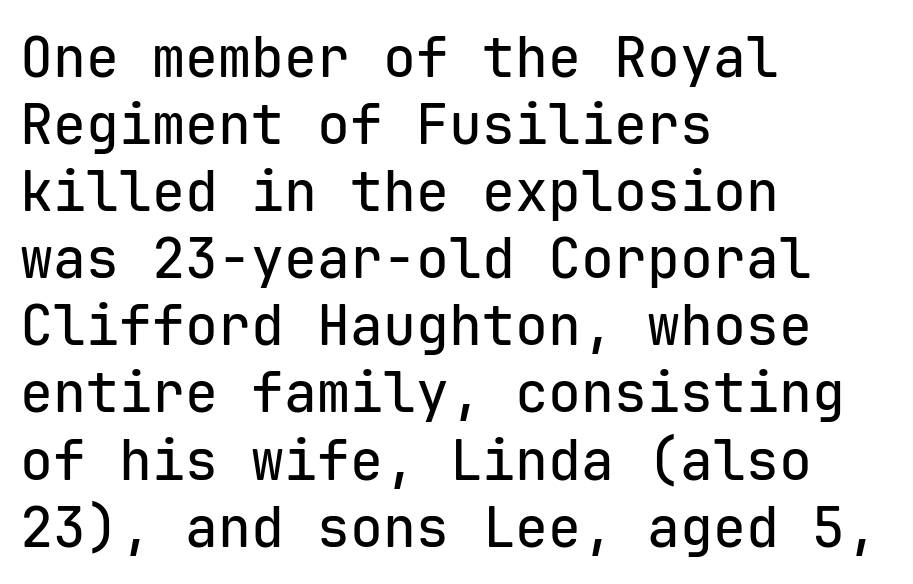
{"serif": "no", "italic": "no", "width": "normal", "stroke_contrast": "low", "x_height": "medium", "monospaced": "yes", "underline": "no", "align": "left", "line_spacing_ratio": 1.22, "letter_spacing": "normal", "letter_spacing_em": 0.0, "glyph_px": 55}
